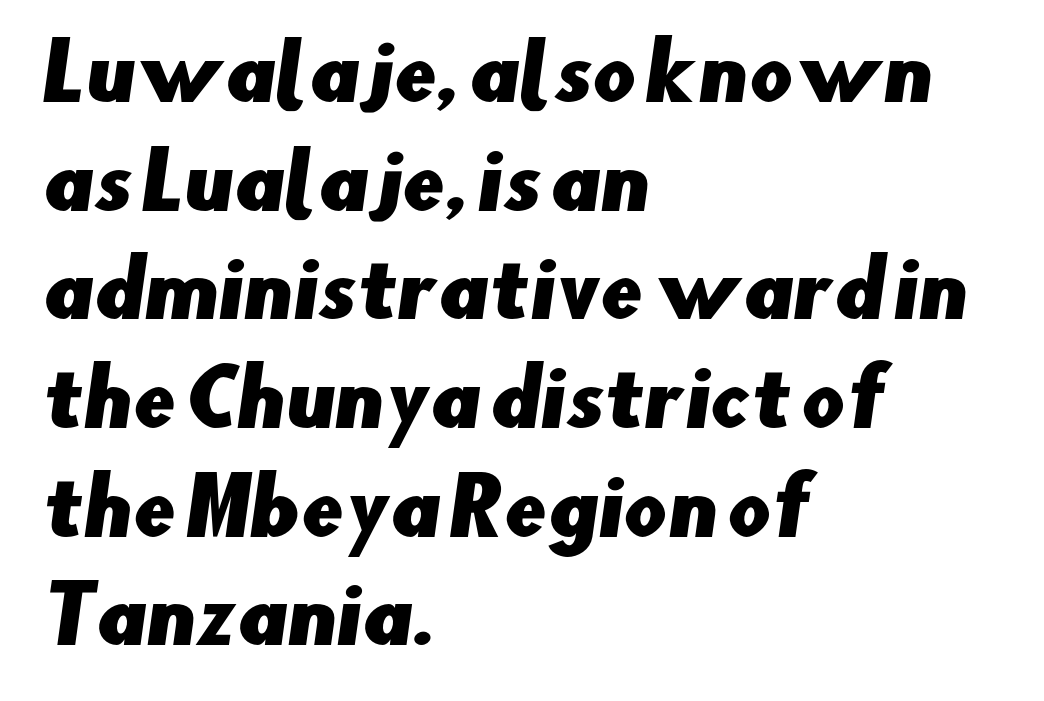
The image shows 76 px sans-serif type; set left-aligned, normal line spacing (1.43x), normal letter spacing, not underlined; low stroke contrast and a small x-height.
